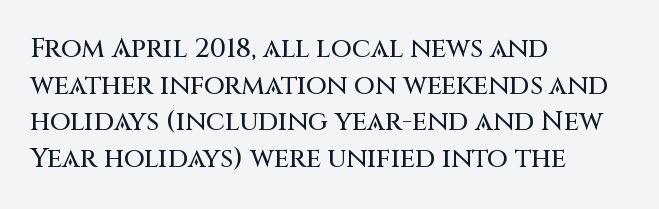
Q: Is the text italic (slanted)? A: No, it is upright.
Q: Is the text underlined? A: No.
Q: How is the paragraph aligned? A: Left-aligned.
Q: Is the spacing between letters normal or unusually wide? A: Normal.
Q: Is the spacing between lines tight, normal or loose? A: Normal.
